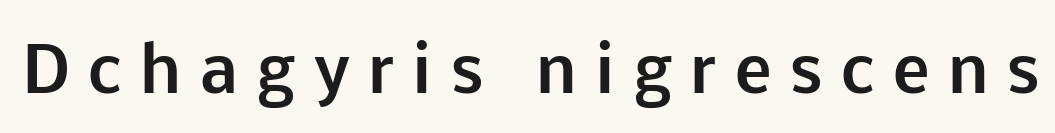
Vertical strokes here are truly vertical. These words are printed bold, with thick strokes throughout. Glyph-to-glyph distance is far greater than everyday printed text. Quick note: underline off. Nothing sits at the stroke ends, so this counts as sans-serif. A typesetter would call this proportional, since set widths differ per character.
